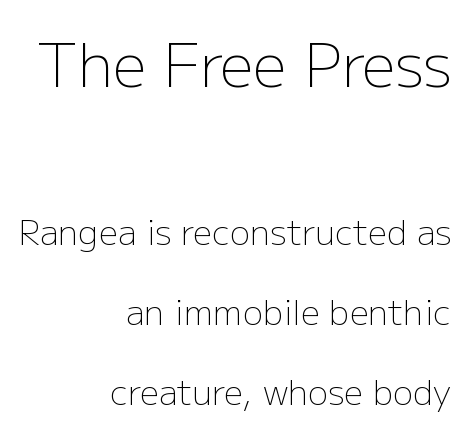
Each stroke keeps to a modest, everyday thickness or less. It's the straight-up-and-down kind of type. Widely set lines give the paragraph a tall, airy silhouette. If you drew a ruler down the right edge, every line would touch it.
